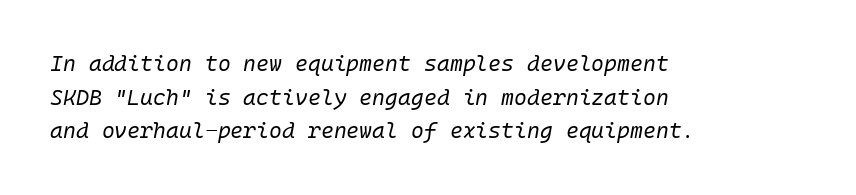
{"italic": "yes", "lean": "right", "slant_degrees": 10, "bold": "no", "underline": "no", "align": "left", "line_spacing": "normal", "line_spacing_ratio": 1.53, "letter_spacing": "normal", "letter_spacing_em": 0.0, "glyph_px": 22}
